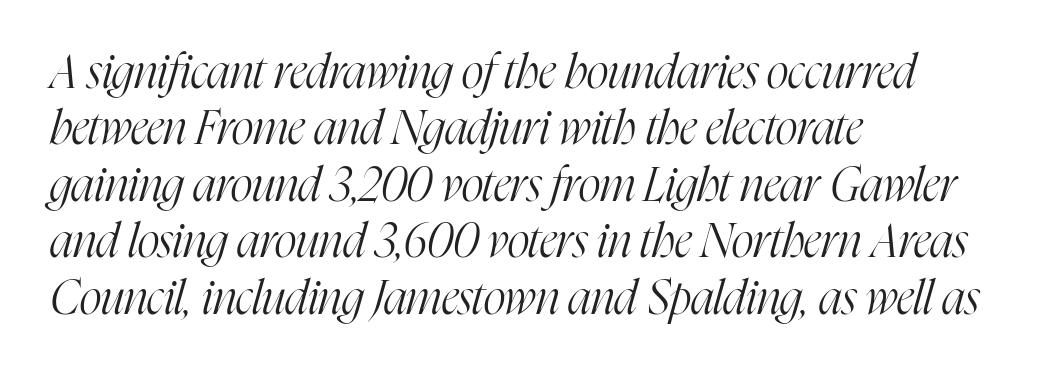
Tall strokes in this sample are angled rather than plumb. Weight class: somewhere from thin through regular. Serifs: yes, visible at the terminals of the letterforms. The letters sit at their default tracking, neither squeezed nor spread.
